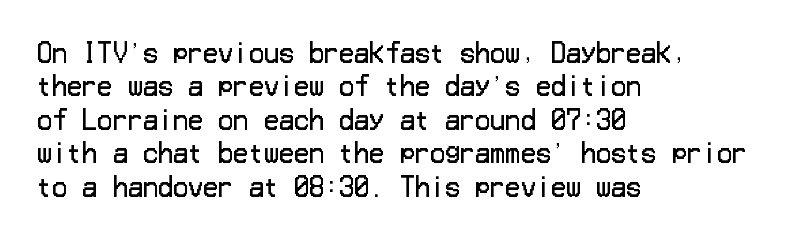
{"italic": "no", "bold": "no", "underline": "no", "align": "left", "line_spacing": "normal", "line_spacing_ratio": 1.34, "letter_spacing": "normal", "letter_spacing_em": 0.0, "glyph_px": 25}
